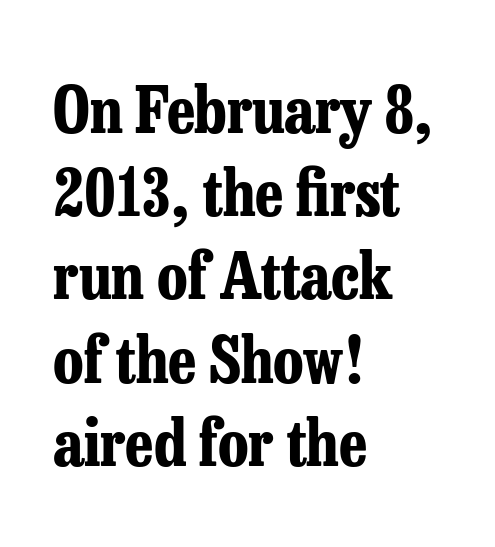
The image shows 64 px bold, condensed serif type, upright; set left-aligned, normal line spacing (1.3x), normal letter spacing, not underlined; low stroke contrast and a medium x-height.
